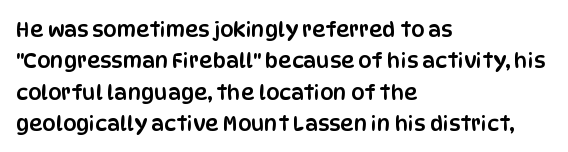
The compositor pushed each line to the left boundary. The designer left line spacing at the default. The rendering keeps characters at their native spacing. No italicization has been applied; the sample stays upright. Clear beneath every line of the passage.
